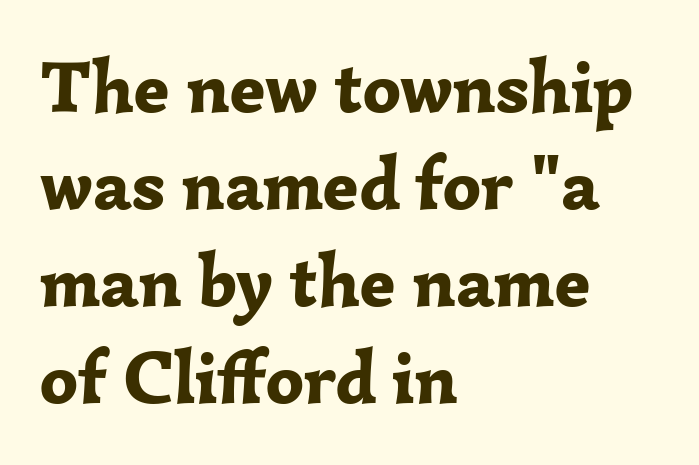
Q: Is the text bold? A: Yes.
Q: Is the text italic (slanted)? A: No, it is upright.
Q: Is the typeface a serif or a sans-serif typeface? A: Serif.
Q: Is the text underlined? A: No.
Q: How is the paragraph aligned? A: Left-aligned.
Q: Is the spacing between letters normal or unusually wide? A: Normal.
Q: Is the spacing between lines tight, normal or loose? A: Normal.
Q: Width (condensed, normal, or wide)? A: Normal.
Q: Stroke contrast? A: Low.
Q: x-height? A: Medium.
Q: Monospaced? A: No.
